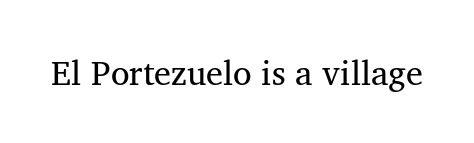
Q: Is the text bold? A: No.
Q: Is the text italic (slanted)? A: No, it is upright.
Q: Is the typeface a serif or a sans-serif typeface? A: Serif.
Q: Is the text underlined? A: No.
Q: Is the spacing between letters normal or unusually wide? A: Normal.
Q: Width (condensed, normal, or wide)? A: Normal.
Q: Stroke contrast? A: Medium.
Q: x-height? A: Medium.
Q: Monospaced? A: No.
